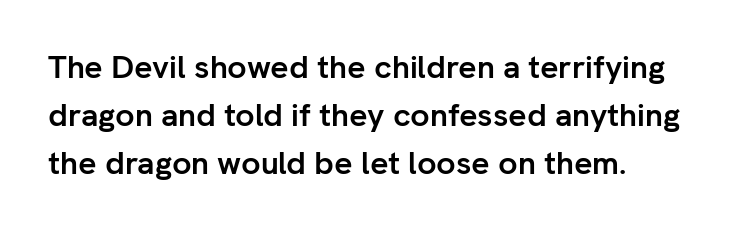
The image shows 32 px semibold sans-serif type, upright; set normal line spacing (1.5x), normal letter spacing, not underlined; low stroke contrast and a medium x-height.
